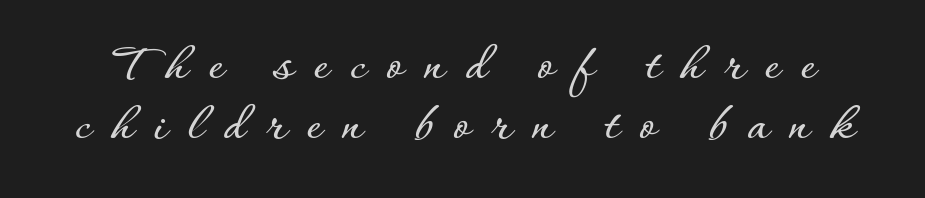
Q: Is the text italic (slanted)? A: Yes.
Q: Is the text underlined? A: No.
Q: Is the spacing between letters normal or unusually wide? A: Unusually wide.
Q: Is the spacing between lines tight, normal or loose? A: Tight.
Q: Width (condensed, normal, or wide)? A: Normal.
Q: Stroke contrast? A: Low.
Q: x-height? A: Small.
Q: Monospaced? A: No.
